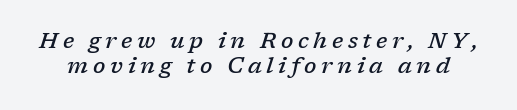
{"italic": "yes", "lean": "right", "slant_degrees": 17, "bold": "semi", "underline": "no", "line_spacing": "tight", "line_spacing_ratio": 1.12, "letter_spacing": "wide", "letter_spacing_em": 0.21, "glyph_px": 22}
